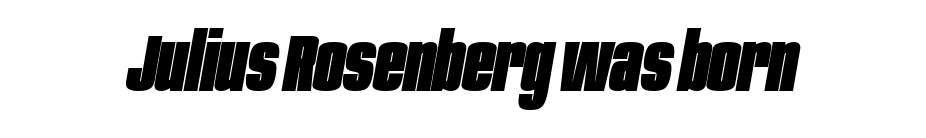
Does extra space separate the letters? No, they use regular spacing. Designer's note — italics engaged. Each letter keeps its own natural width here, so spacing adapts to shape. Lines of text with bare space underneath. Emphasis by weight is at full strength: bold.
